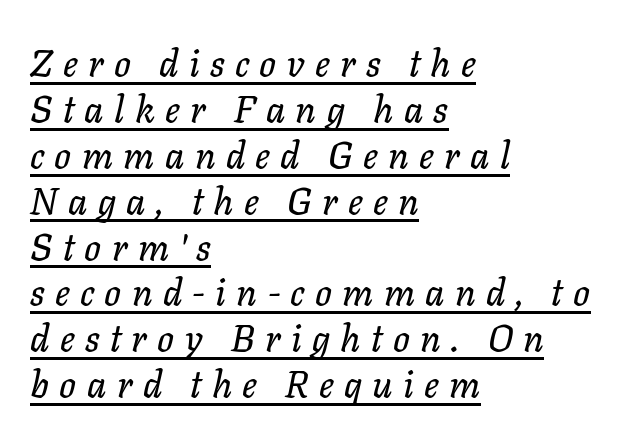
{"italic": "yes", "lean": "right", "slant_degrees": 11, "width": "normal", "stroke_contrast": "low", "x_height": "medium", "monospaced": "no", "underline": "yes", "align": "left", "line_spacing_ratio": 1.24, "letter_spacing": "wide", "letter_spacing_em": 0.28, "glyph_px": 37}
